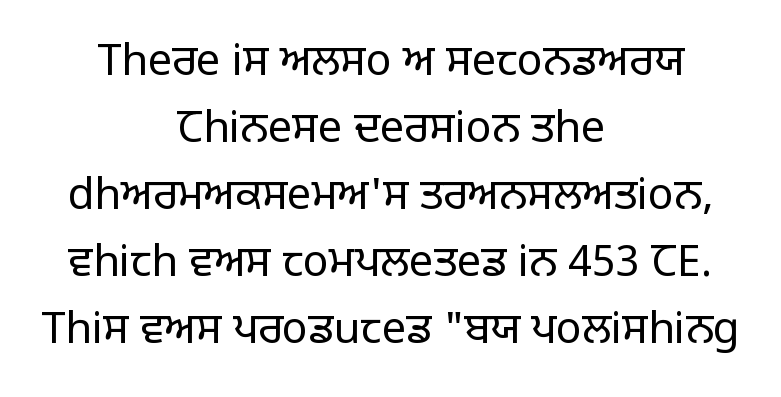
The image shows 43 px regular-weight sans-serif type, upright; set centered, normal line spacing (1.56x), normal letter spacing, not underlined; low stroke contrast and a large x-height.
